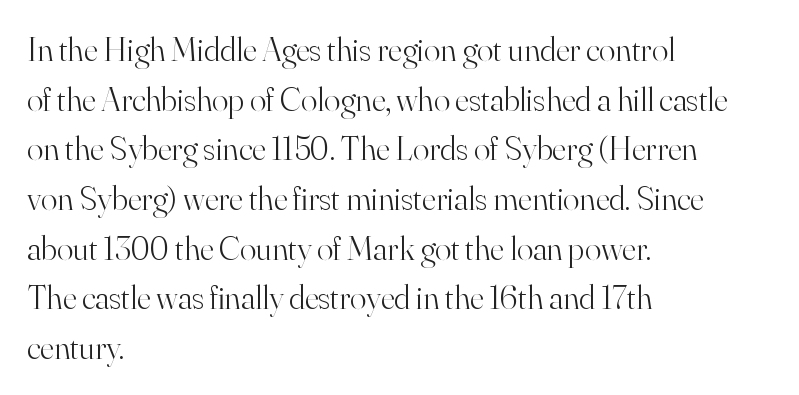
The image shows 34 px light serif type, upright; set left-aligned, normal line spacing (1.46x), normal letter spacing, not underlined; high stroke contrast and a small x-height.
